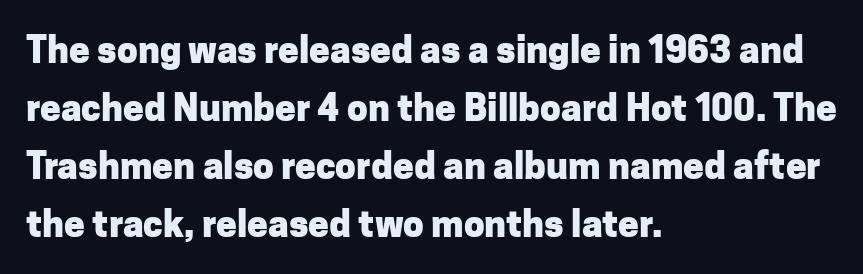
{"serif": "no", "italic": "no", "bold": "yes", "weight": "heavy", "width": "normal", "stroke_contrast": "low", "x_height": "medium", "monospaced": "no", "underline": "no", "align": "left", "line_spacing": "normal", "line_spacing_ratio": 1.57, "letter_spacing": "normal", "letter_spacing_em": 0.0, "glyph_px": 37}
